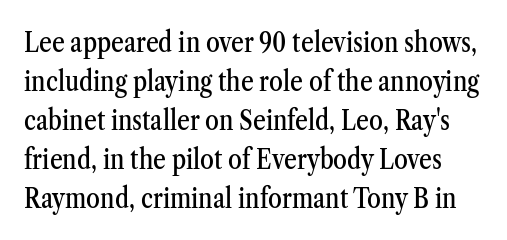
The rendering shows small feet on the letterforms — a serif design. How are the letters spaced? Ordinarily, with no added tracking. The passage shown is typed in a proportional face where columns would drift. Do the letters lean? They stand straight. Decoration check: the copy has no underline. Normally led — the rows are evenly, conventionally spaced.
